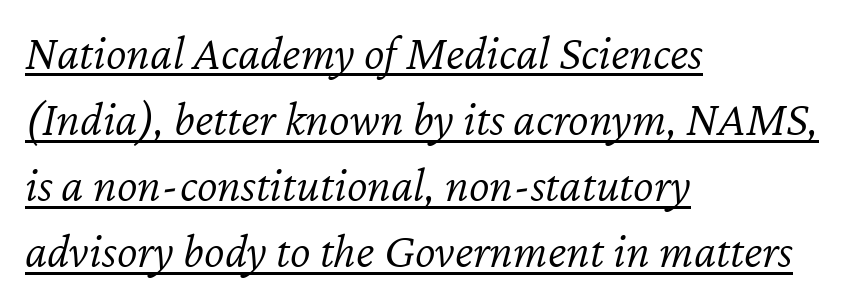
Q: Is the text bold? A: No.
Q: Is the text italic (slanted)? A: Yes, it leans right by about 12 degrees.
Q: Is the text underlined? A: Yes.
Q: How is the paragraph aligned? A: Left-aligned.
Q: Is the spacing between letters normal or unusually wide? A: Normal.
Q: Is the spacing between lines tight, normal or loose? A: Normal.
Q: Width (condensed, normal, or wide)? A: Normal.
Q: Stroke contrast? A: Low.
Q: x-height? A: Medium.
Q: Monospaced? A: No.
